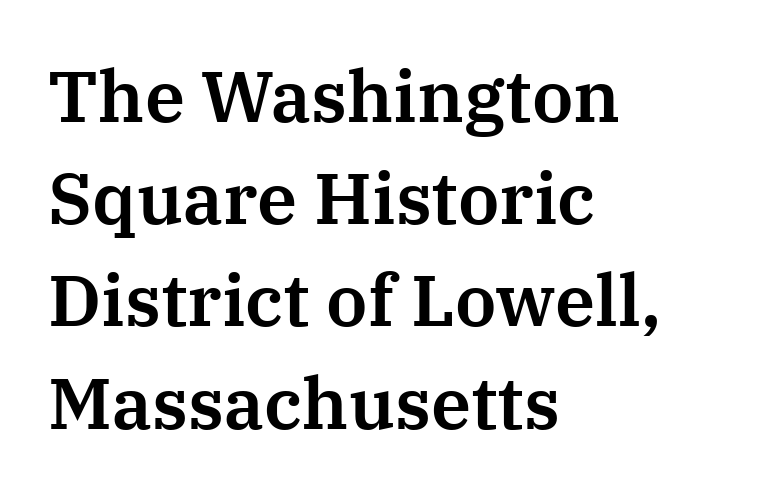
The image shows 72 px serif type, upright; set left-aligned, normal line spacing (1.42x), normal letter spacing, not underlined; medium stroke contrast and a medium x-height.
